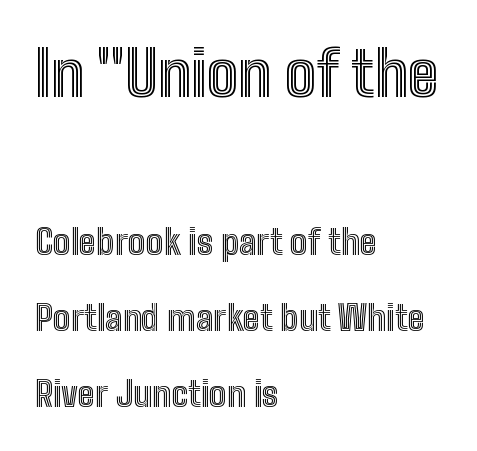
The image shows 62 px condensed type, upright; set left-aligned, loose line spacing (2.18x), normal letter spacing, not underlined; the first (top) block is 1.77x larger; a medium x-height.
